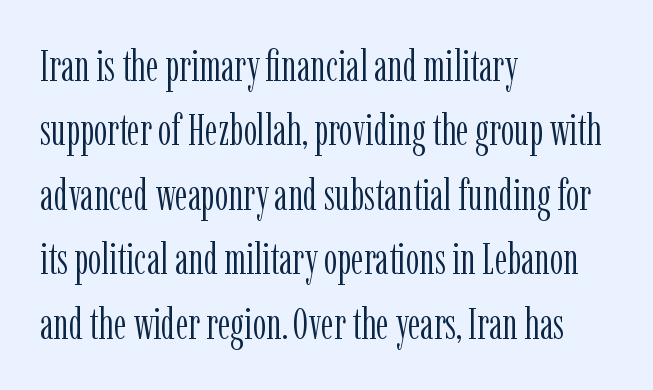
Q: Is the text bold? A: No.
Q: Is the text italic (slanted)? A: No, it is upright.
Q: Is the typeface a serif or a sans-serif typeface? A: Serif.
Q: Is the text underlined? A: No.
Q: How is the paragraph aligned? A: Left-aligned.
Q: Is the spacing between letters normal or unusually wide? A: Normal.
Q: Is the spacing between lines tight, normal or loose? A: Normal.
Q: Width (condensed, normal, or wide)? A: Condensed.
Q: Stroke contrast? A: Low.
Q: x-height? A: Medium.
Q: Monospaced? A: No.
